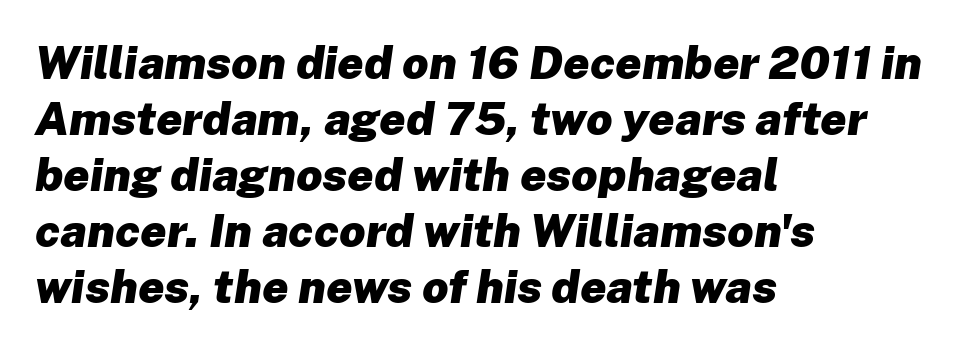
Q: Is the text bold? A: Yes.
Q: Is the text italic (slanted)? A: Yes, it leans right by about 8 degrees.
Q: Is the text underlined? A: No.
Q: How is the paragraph aligned? A: Left-aligned.
Q: Is the spacing between letters normal or unusually wide? A: Normal.
Q: Width (condensed, normal, or wide)? A: Normal.
Q: Stroke contrast? A: Low.
Q: x-height? A: Medium.
Q: Monospaced? A: No.
